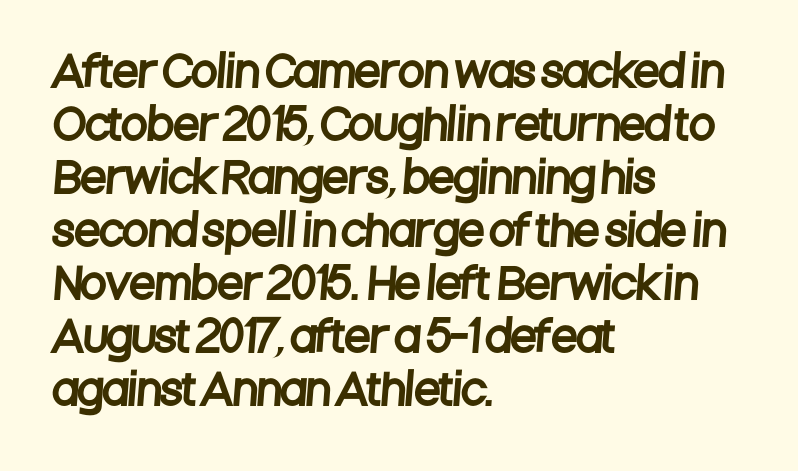
The passage shown is typeset with a sans-serif family. One glance says typical: line gaps are just what's usual. Visually the block forms a straight wall on the left and a jagged coastline on the right. Lines of text with bare space underneath.
